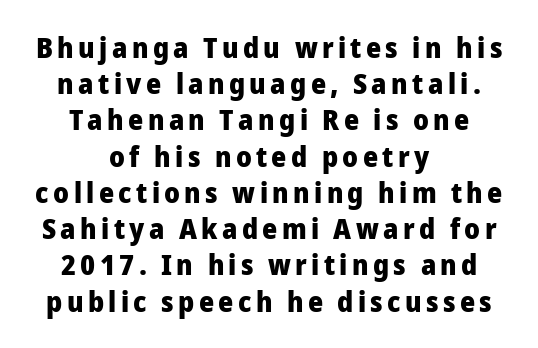
The image shows 29 px heavy sans-serif type, upright; set centered, normal line spacing (1.25x), not underlined; low stroke contrast and a medium x-height.
